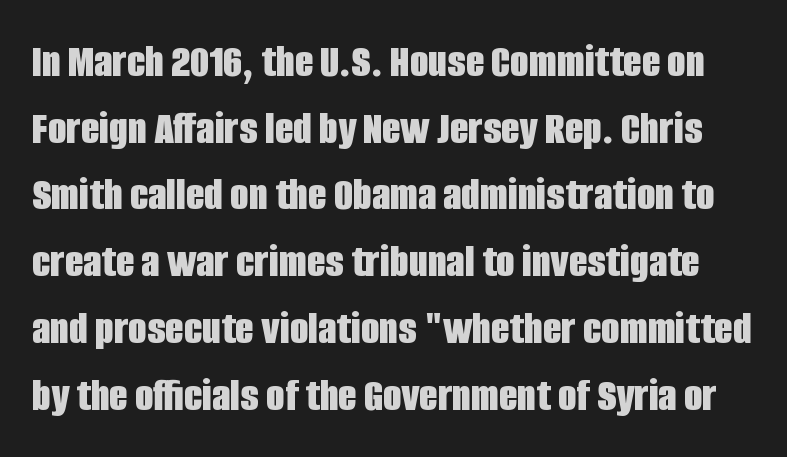
Q: Is the text bold? A: Yes.
Q: Is the text italic (slanted)? A: No, it is upright.
Q: Is the typeface a serif or a sans-serif typeface? A: Sans-serif.
Q: Is the text underlined? A: No.
Q: Is the spacing between letters normal or unusually wide? A: Normal.
Q: Is the spacing between lines tight, normal or loose? A: Normal.
Q: Width (condensed, normal, or wide)? A: Condensed.
Q: Stroke contrast? A: Low.
Q: x-height? A: Large.
Q: Monospaced? A: No.
